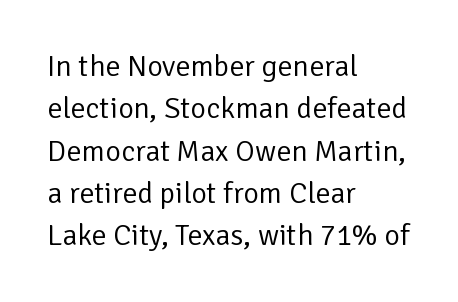
{"serif": "no", "italic": "no", "bold": "no", "weight": "regular", "width": "normal", "stroke_contrast": "low", "x_height": "medium", "monospaced": "no", "underline": "no", "align": "left", "line_spacing": "normal", "line_spacing_ratio": 1.41, "letter_spacing": "normal", "letter_spacing_em": 0.0, "glyph_px": 30}
